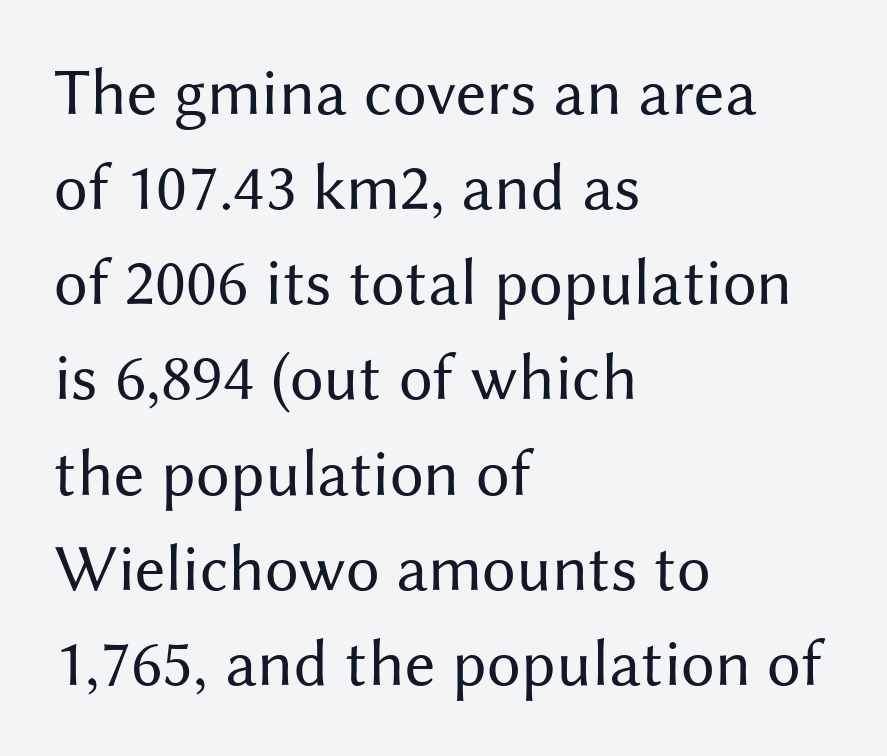
Casual observation: everything's shoved over to the left. Default kerning and tracking; the words read as compact shapes. A light-to-regular cut is what we see here. The passage shown is typed in a proportional face where columns would drift.
